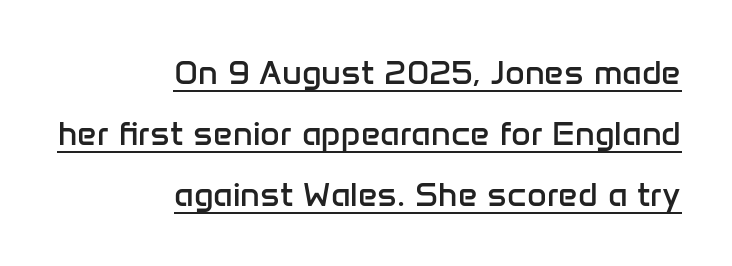
This sample carries an underscore along the baseline area. A typesetter would label this face a sans. Look at the tracking — it's just the regular setting, nothing added. Here the designer chose a conventional face with non-uniform glyph widths. In CSS terms this would be text-align: right.
